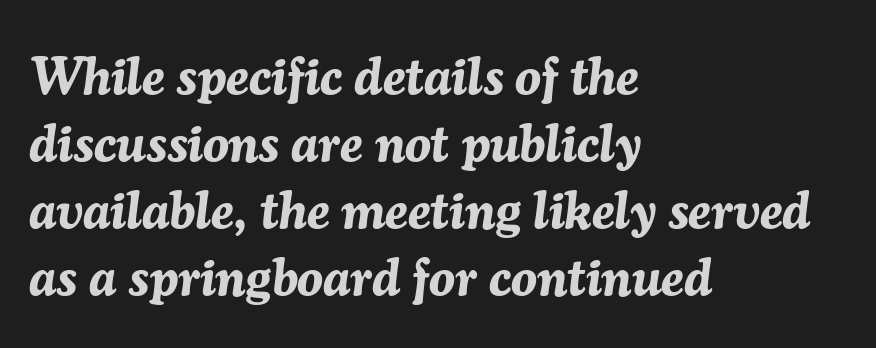
The image shows 52 px bold type, italic (leaning right); set left-aligned, normal line spacing (1.29x), normal letter spacing, not underlined; medium stroke contrast and a medium x-height.
